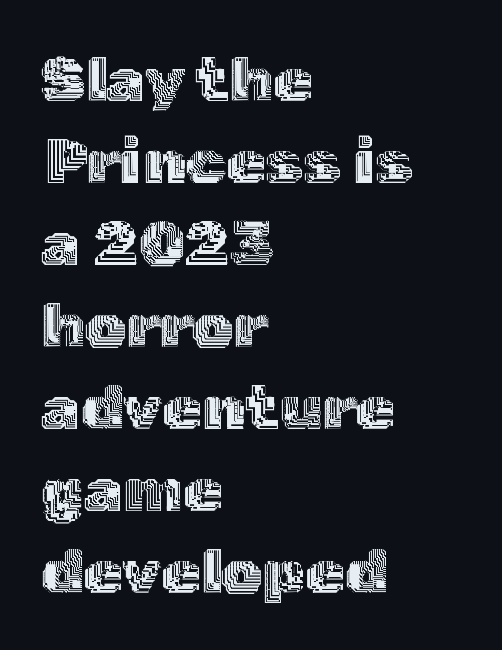
The image shows 64 px text type, upright; set left-aligned, normal line spacing (1.28x), normal letter spacing, not underlined; a medium x-height.
